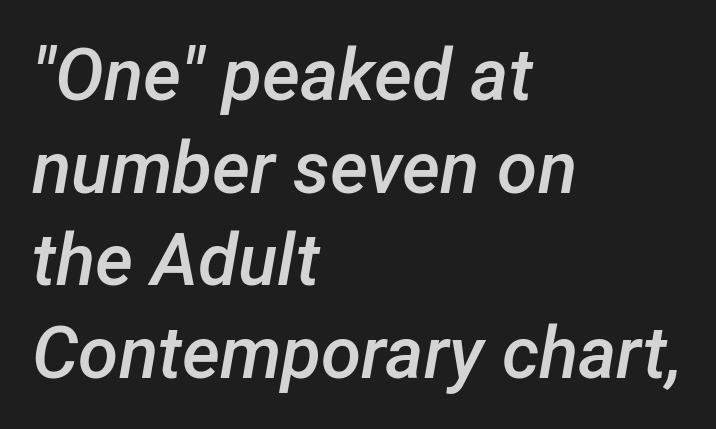
There's an unmistakable incline to the writing here. Do the characters align in a grid? No, the font is proportional. Look at the tracking — it's just the regular setting, nothing added. As a designer I'd log this as weight 600, semibold.
